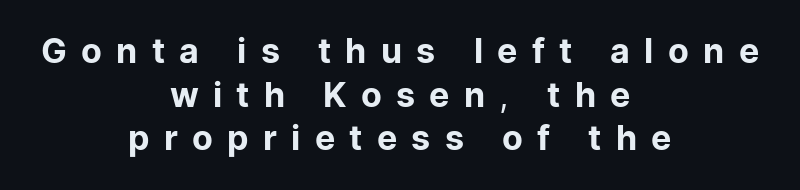
{"serif": "no", "italic": "no", "bold": "no", "weight": "regular", "width": "normal", "stroke_contrast": "low", "x_height": "medium", "monospaced": "no", "underline": "no", "align": "center", "line_spacing": "normal", "line_spacing_ratio": 1.28, "letter_spacing": "wide", "letter_spacing_em": 0.42, "glyph_px": 34}
